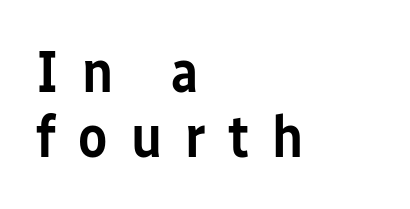
The image shows 59 px semibold, condensed sans-serif type, upright; set left-aligned, tight line spacing (1.1x), unusually wide letter spacing (+0.39 em), not underlined; low stroke contrast and a medium x-height.
